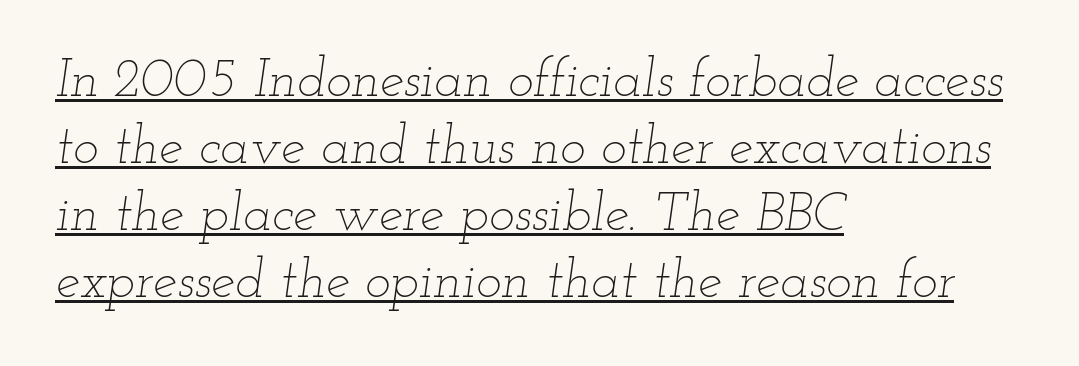
Q: Is the text bold? A: No.
Q: Is the text italic (slanted)? A: Yes, it leans right by about 12 degrees.
Q: Is the text underlined? A: Yes.
Q: How is the paragraph aligned? A: Left-aligned.
Q: Is the spacing between letters normal or unusually wide? A: Normal.
Q: Width (condensed, normal, or wide)? A: Wide.
Q: Stroke contrast? A: Low.
Q: x-height? A: Small.
Q: Monospaced? A: No.
